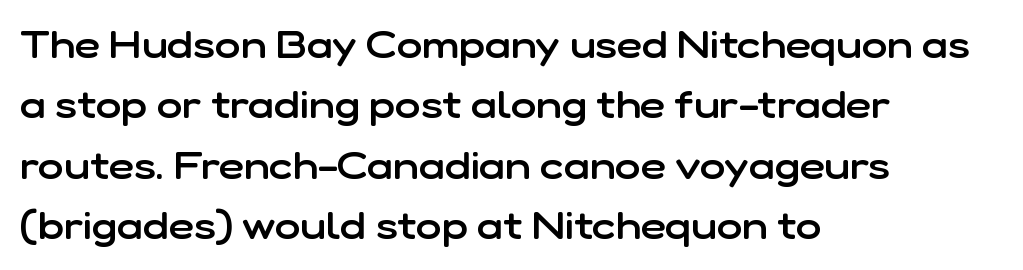
The image shows 39 px semibold sans-serif type, upright; set left-aligned, normal line spacing (1.55x), normal letter spacing, not underlined; low stroke contrast and a medium x-height.
